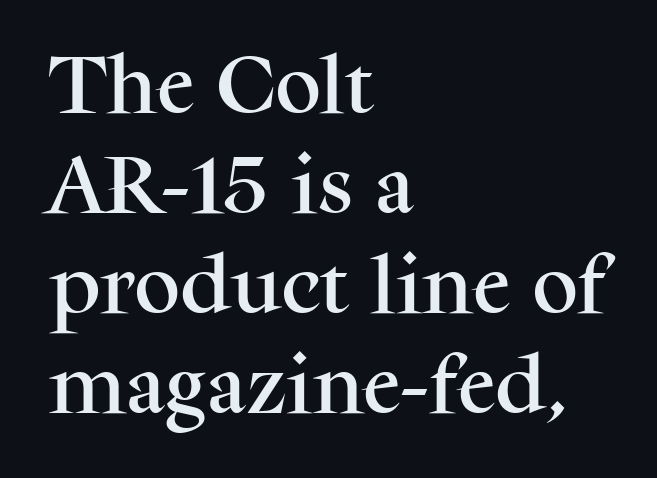
The image shows 64 px serif type, upright; set left-aligned, normal line spacing (1.56x), normal letter spacing, not underlined; medium stroke contrast and a medium x-height.
